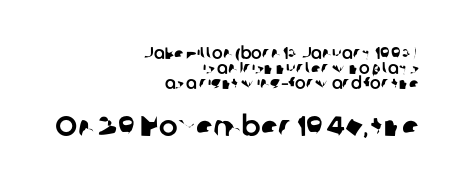
Top chunk: small. Bottom chunk: large. The paragraph shown leans on its right margin. Underlining? Definitely not there. The line-height multiplier appears low, near solid setting. This sample has the flowing, uneven cadence of proportional lettering.
